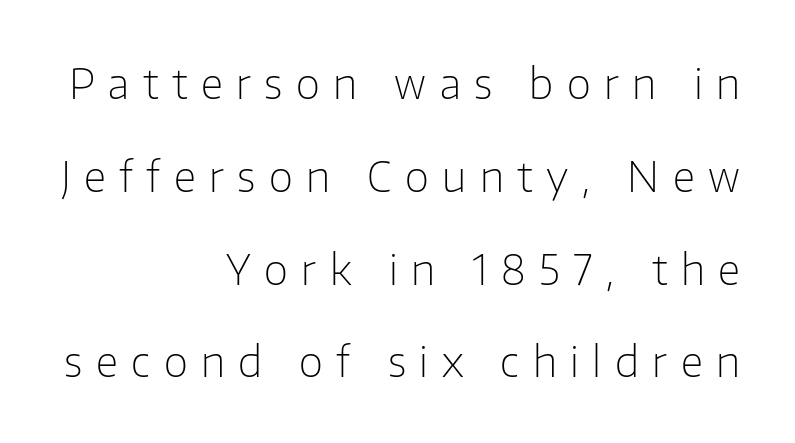
The image shows 42 px light sans-serif type, upright; set right-aligned, loose line spacing (2.21x), unusually wide letter spacing (+0.32 em), not underlined; low stroke contrast and a medium x-height.
